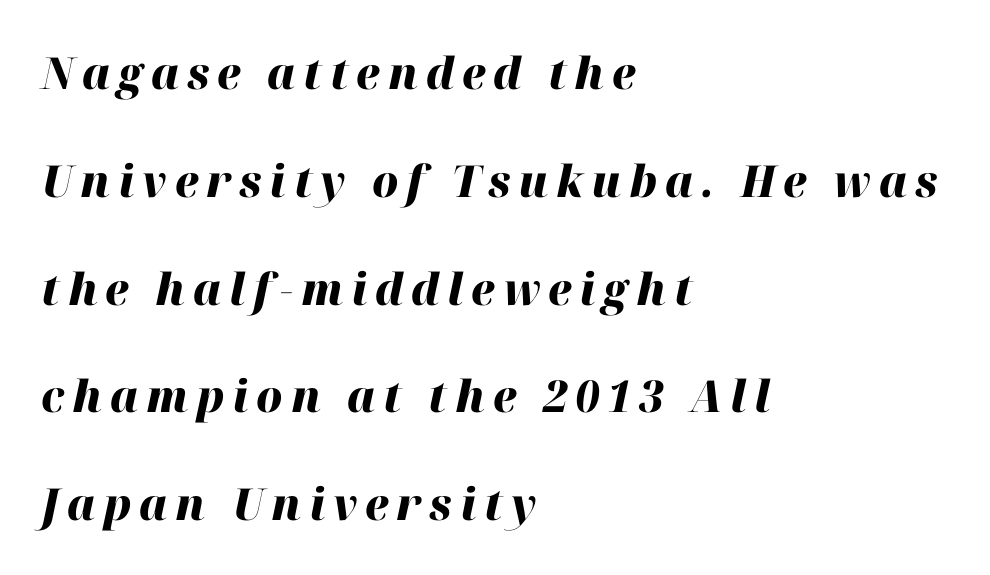
Q: Is the text bold? A: Yes.
Q: Is the text italic (slanted)? A: Yes, it leans right by about 12 degrees.
Q: Is the text underlined? A: No.
Q: How is the paragraph aligned? A: Left-aligned.
Q: Is the spacing between lines tight, normal or loose? A: Loose.
Q: Width (condensed, normal, or wide)? A: Normal.
Q: Stroke contrast? A: High.
Q: x-height? A: Medium.
Q: Monospaced? A: No.
